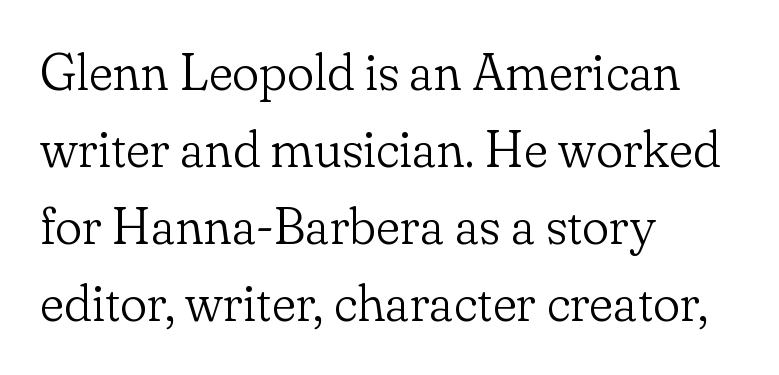
This reads as an unemphasized weight, regular at the heaviest. Spacing verdict: proportional, widths tailored to each character. The lettering holds an erect, upright posture throughout. Whoever set this chose a conventional vertical rhythm.
